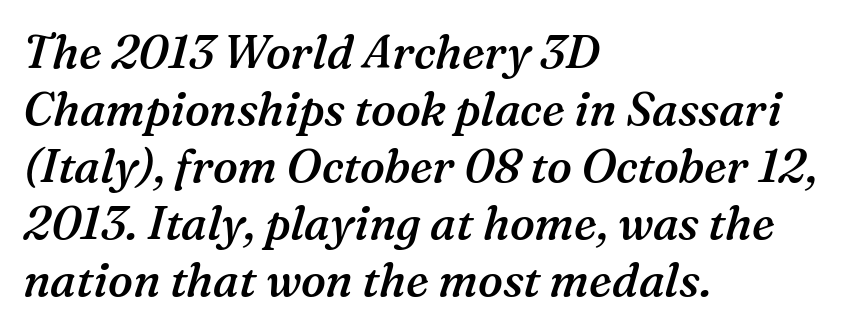
Characters follow at the spacing the type designer built in. This sample uses a serif face. Slanted lettering throughout. These lines are set flush left with a ragged right edge.
